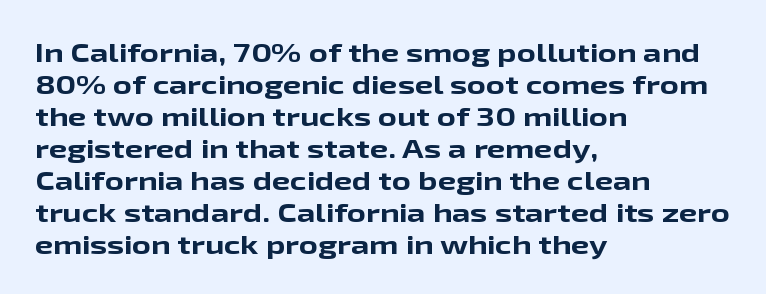
{"italic": "no", "bold": "yes", "underline": "no", "align": "left", "line_spacing_ratio": 1.23, "letter_spacing": "normal", "letter_spacing_em": 0.0, "glyph_px": 26}
